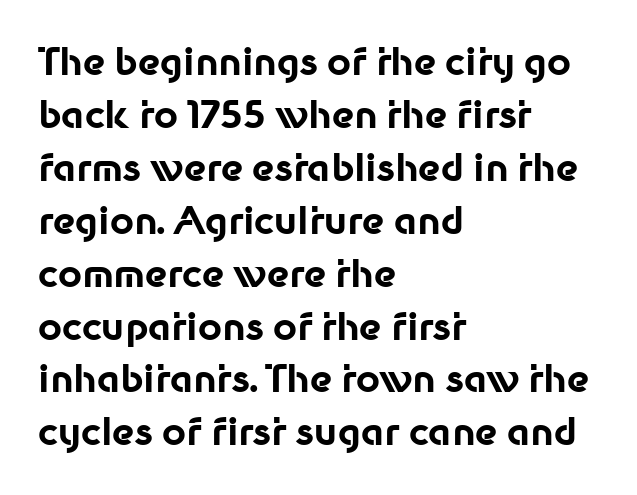
The image shows 37 px bold sans-serif type, upright; set left-aligned, normal line spacing (1.43x), normal letter spacing, not underlined; low stroke contrast and a medium x-height.
